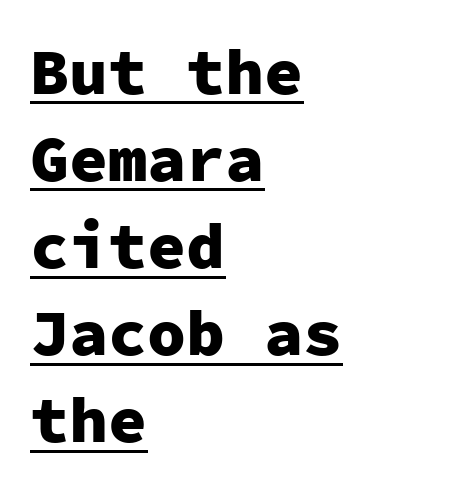
Note the uniform advance width — an 'i' takes as much space as an 'm'. Summary of vertical rhythm: regular, with standard interline spacing. The compositor pushed each line to the left boundary. A continuous stroke trails under the words, as in a hyperlink.
